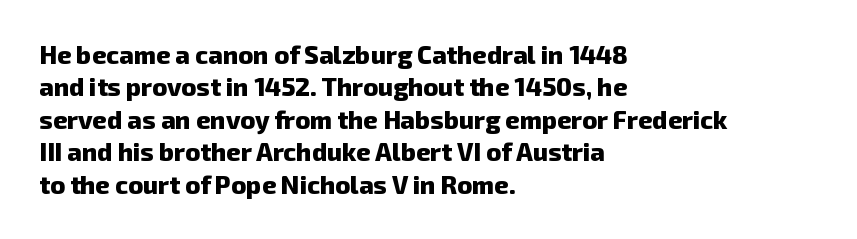
Reading down the column, the eye jumps a familiar distance to each next line. Descenders are the only things crossing below the line. Default kerning and tracking; the words read as compact shapes. Line starts are locked; line ends wander. Does the weight exceed regular? Yes, all the way to bold.
